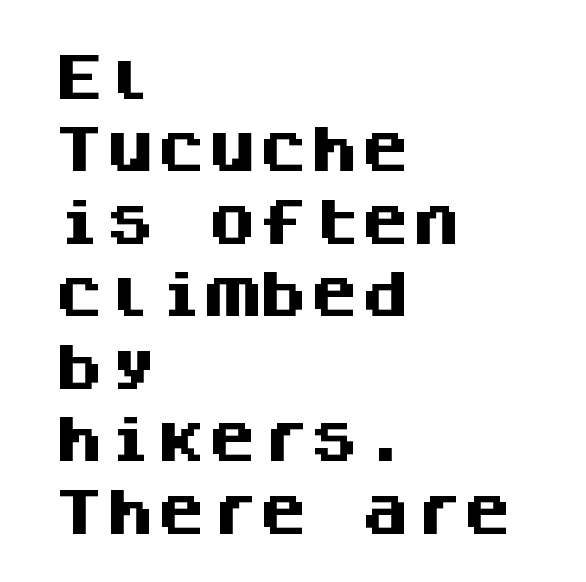
You could call the tracking neutral — neither tight nor loose. Alignment: flush left. The area under the type is left untouched. The typeface chosen for these lines omits serifs.
